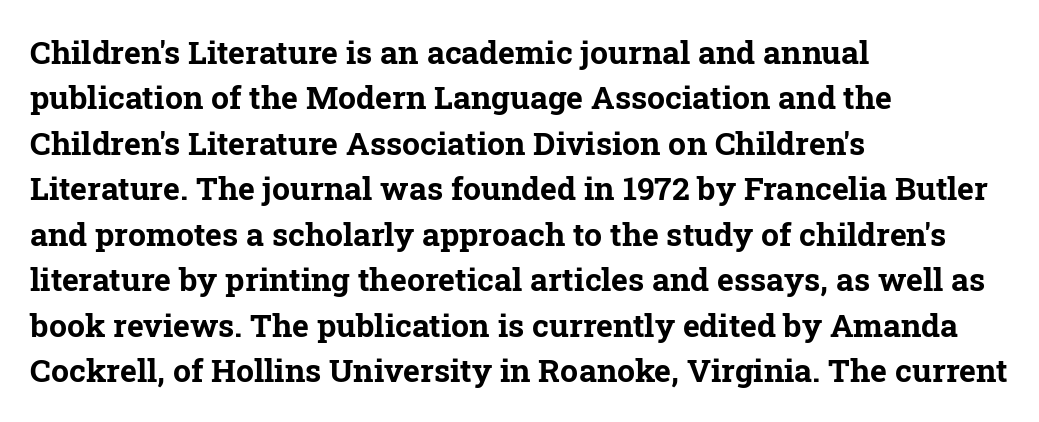
The lettering holds an erect, upright posture throughout. Heavy-handed strokes throughout: this text is bold. Every row of glyphs begins at an identical x-position on the left. Spacing verdict: proportional, widths tailored to each character. The passage shown is typeset with a serif family.
